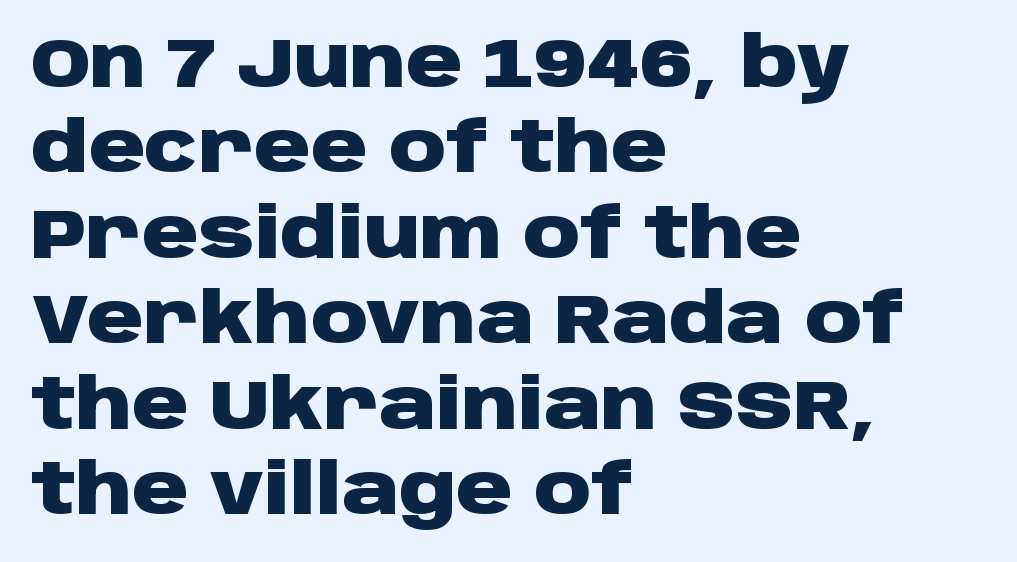
Q: Is the text bold? A: Yes.
Q: Is the text italic (slanted)? A: No, it is upright.
Q: Is the typeface a serif or a sans-serif typeface? A: Sans-serif.
Q: Is the text underlined? A: No.
Q: How is the paragraph aligned? A: Left-aligned.
Q: Is the spacing between letters normal or unusually wide? A: Normal.
Q: Width (condensed, normal, or wide)? A: Wide.
Q: Stroke contrast? A: Low.
Q: x-height? A: Large.
Q: Monospaced? A: No.
